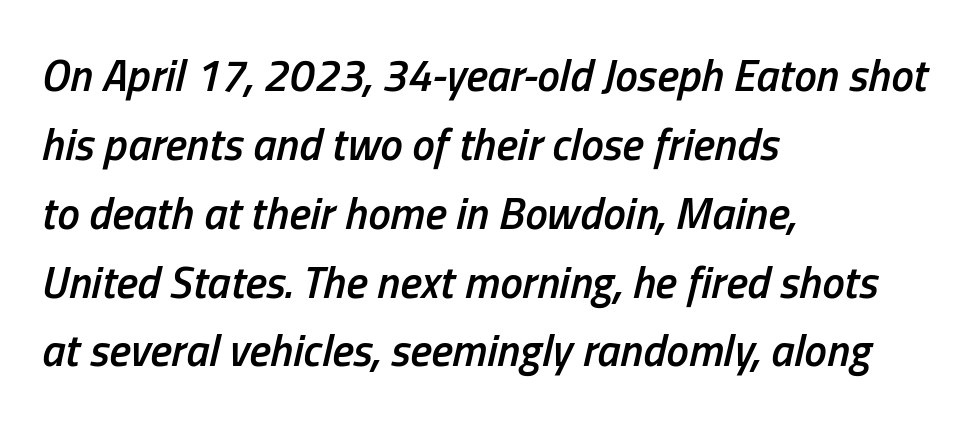
Q: Is the text bold? A: Semi-bold.
Q: Is the text italic (slanted)? A: Yes, it leans right by about 13 degrees.
Q: Is the text underlined? A: No.
Q: How is the paragraph aligned? A: Left-aligned.
Q: Is the spacing between letters normal or unusually wide? A: Normal.
Q: Is the spacing between lines tight, normal or loose? A: Normal.
Q: Width (condensed, normal, or wide)? A: Condensed.
Q: Stroke contrast? A: Low.
Q: x-height? A: Medium.
Q: Monospaced? A: No.
